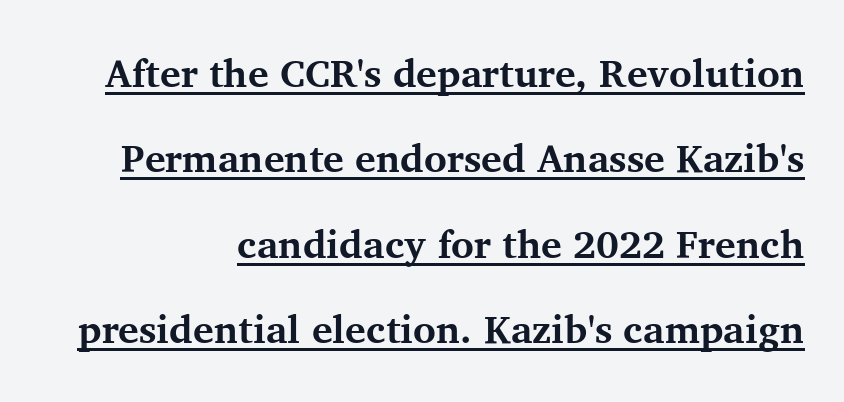
Check where the strokes stop: tiny serifs finish them off. The passage shown is underscored from start to finish. Characters follow at the spacing the type designer built in. The letters stand straight up with perfectly vertical stems. Thick stems and heavy bowls — unmistakably bold.
